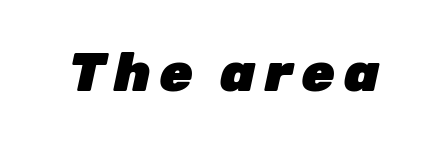
The image shows 54 px heavy type, italic (leaning right); set not underlined; low stroke contrast and a medium x-height.
